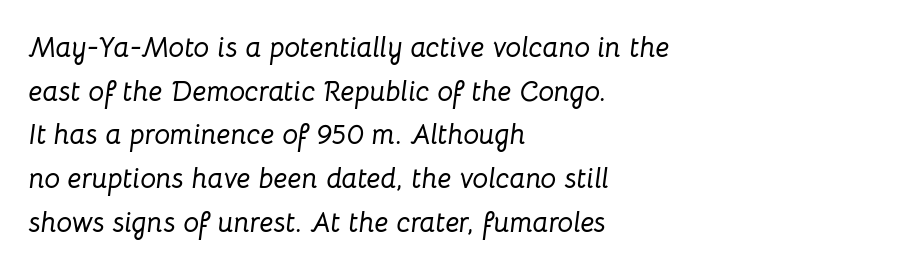
Q: Is the text italic (slanted)? A: Yes, it leans right by about 8 degrees.
Q: Is the text underlined? A: No.
Q: How is the paragraph aligned? A: Left-aligned.
Q: Is the spacing between letters normal or unusually wide? A: Normal.
Q: Is the spacing between lines tight, normal or loose? A: Normal.
Q: Width (condensed, normal, or wide)? A: Normal.
Q: Stroke contrast? A: Low.
Q: x-height? A: Medium.
Q: Monospaced? A: No.
